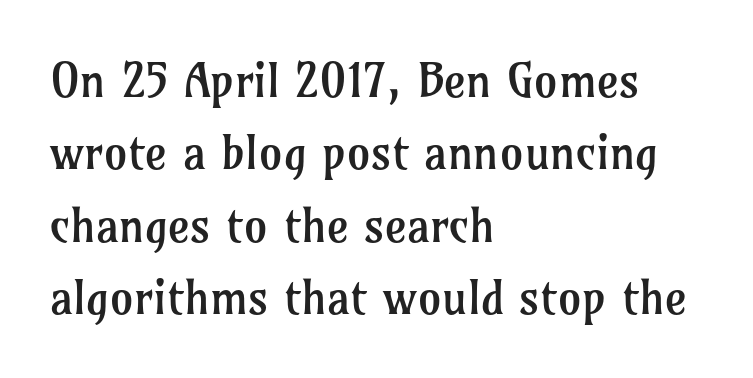
Q: Is the text bold? A: No.
Q: Is the text italic (slanted)? A: No, it is upright.
Q: Is the typeface a serif or a sans-serif typeface? A: Serif.
Q: Is the text underlined? A: No.
Q: How is the paragraph aligned? A: Left-aligned.
Q: Is the spacing between letters normal or unusually wide? A: Normal.
Q: Is the spacing between lines tight, normal or loose? A: Normal.
Q: Width (condensed, normal, or wide)? A: Normal.
Q: Stroke contrast? A: Low.
Q: x-height? A: Medium.
Q: Monospaced? A: No.
